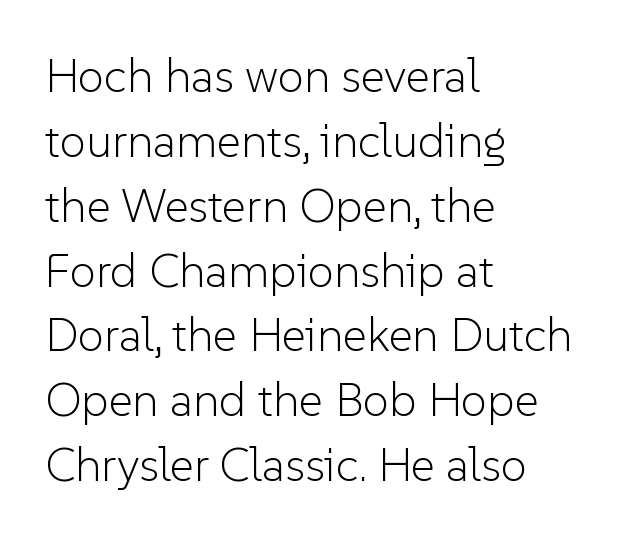
{"serif": "no", "italic": "no", "bold": "no", "weight": "light", "width": "normal", "stroke_contrast": "low", "x_height": "medium", "monospaced": "no", "underline": "no", "align": "left", "line_spacing": "normal", "line_spacing_ratio": 1.38, "letter_spacing": "normal", "letter_spacing_em": 0.0, "glyph_px": 47}
